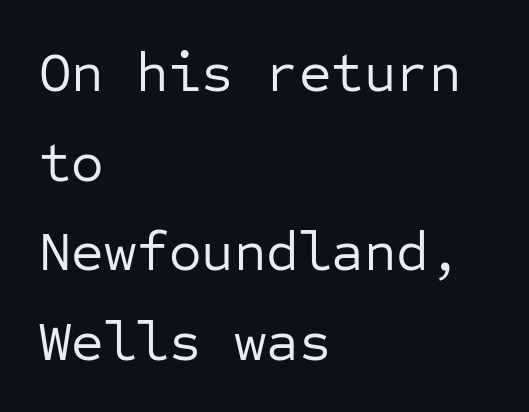
The font is comparable to plain body text, perhaps lighter. Is the letter spacing exaggerated? No — it looks like the ordinary default. This sample has the even, mechanical cadence of fixed-width lettering. The specimen reads as upright at a glance. Summary of vertical rhythm: regular, with standard interline spacing.
